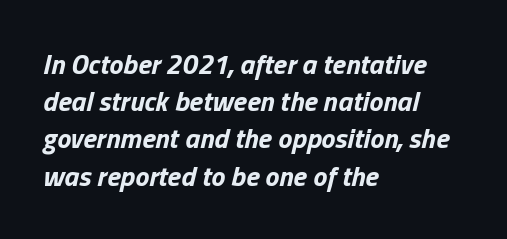
Q: Is the text bold? A: Yes.
Q: Is the text italic (slanted)? A: Yes, it leans right by about 13 degrees.
Q: Is the text underlined? A: No.
Q: How is the paragraph aligned? A: Left-aligned.
Q: Is the spacing between letters normal or unusually wide? A: Normal.
Q: Is the spacing between lines tight, normal or loose? A: Normal.
Q: Width (condensed, normal, or wide)? A: Normal.
Q: Stroke contrast? A: Low.
Q: x-height? A: Medium.
Q: Monospaced? A: No.
